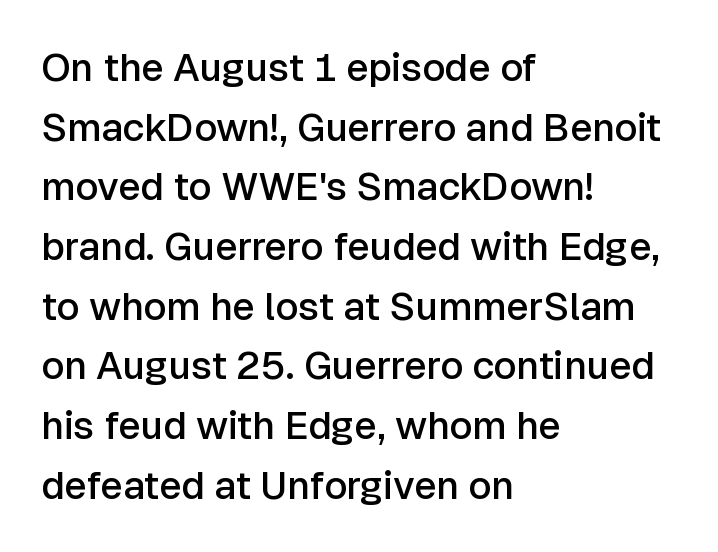
{"serif": "no", "italic": "no", "bold": "semi", "weight": "semibold", "width": "normal", "stroke_contrast": "low", "x_height": "medium", "monospaced": "no", "underline": "no", "align": "left", "line_spacing": "normal", "line_spacing_ratio": 1.53, "letter_spacing": "normal", "letter_spacing_em": 0.0, "glyph_px": 39}
